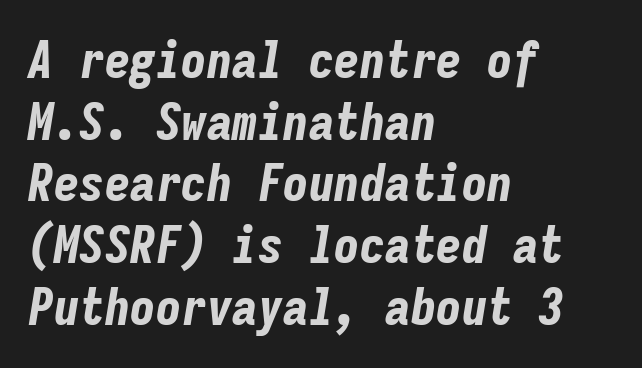
Q: Is the text bold? A: Yes.
Q: Is the text italic (slanted)? A: Yes, it leans right by about 9 degrees.
Q: Is the text underlined? A: No.
Q: How is the paragraph aligned? A: Left-aligned.
Q: Is the spacing between letters normal or unusually wide? A: Normal.
Q: Width (condensed, normal, or wide)? A: Condensed.
Q: Stroke contrast? A: Low.
Q: x-height? A: Medium.
Q: Monospaced? A: Yes.
